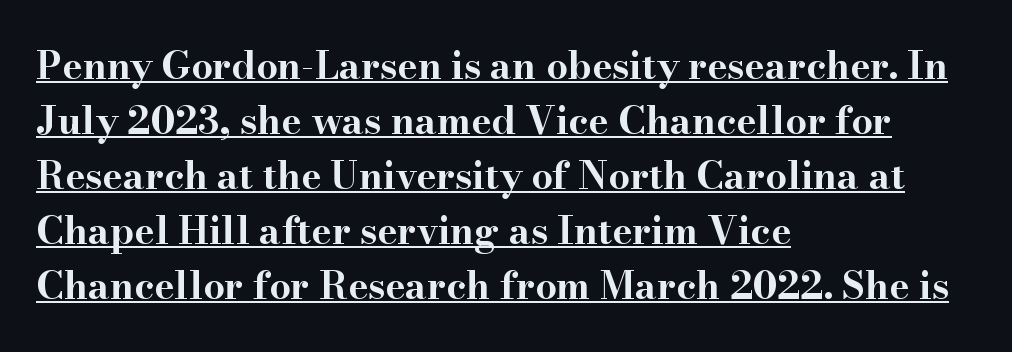
Q: Is the text bold? A: Yes.
Q: Is the text italic (slanted)? A: No, it is upright.
Q: Is the typeface a serif or a sans-serif typeface? A: Serif.
Q: Is the text underlined? A: Yes.
Q: How is the paragraph aligned? A: Left-aligned.
Q: Is the spacing between letters normal or unusually wide? A: Normal.
Q: Is the spacing between lines tight, normal or loose? A: Normal.
Q: Width (condensed, normal, or wide)? A: Wide.
Q: Stroke contrast? A: High.
Q: x-height? A: Small.
Q: Monospaced? A: No.
